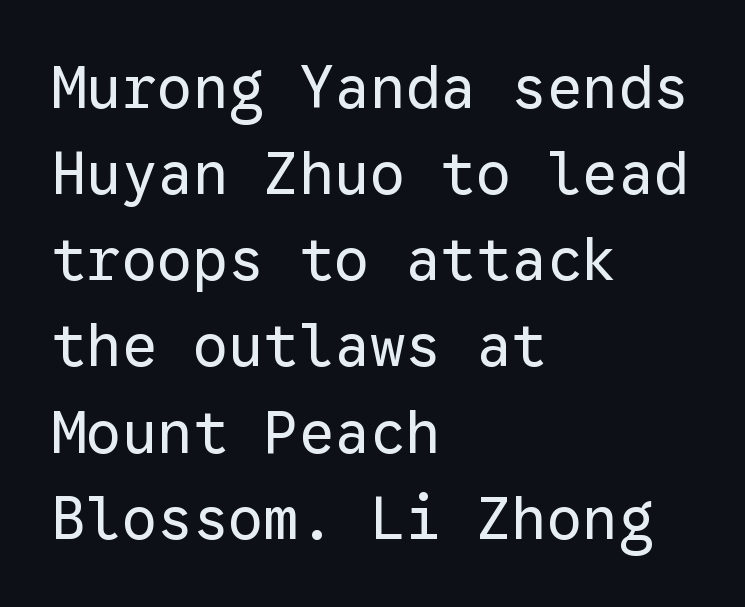
Q: Is the text bold? A: No.
Q: Is the text italic (slanted)? A: No, it is upright.
Q: Is the typeface a serif or a sans-serif typeface? A: Sans-serif.
Q: Is the text underlined? A: No.
Q: How is the paragraph aligned? A: Left-aligned.
Q: Is the spacing between letters normal or unusually wide? A: Normal.
Q: Is the spacing between lines tight, normal or loose? A: Normal.
Q: Width (condensed, normal, or wide)? A: Normal.
Q: Stroke contrast? A: Low.
Q: x-height? A: Medium.
Q: Monospaced? A: Yes.
